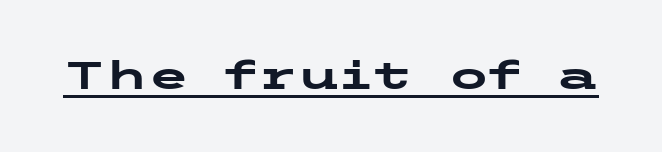
The typeface chosen for these lines omits serifs. The glyphs are accompanied by a horizontal stroke just below them. Is the letter spacing exaggerated? No — it looks like the ordinary default. It's the straight-up-and-down kind of type. The rendering uses a bold face; every stroke is thick and dark.
